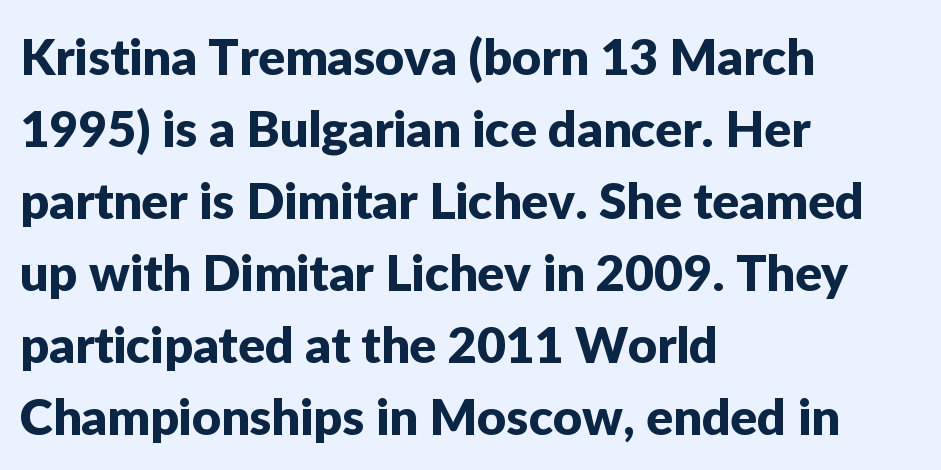
Grotesque or geometric, the face here clearly has no serifs. The zone under the glyphs is completely vacant. What's the leading like? Ordinary, nothing unusual. Each line starts at the same left margin while the right side varies. If you drew a line through each stem, it would be perfectly vertical. Think of a printed novel: that variable character pitch is what you see here.
